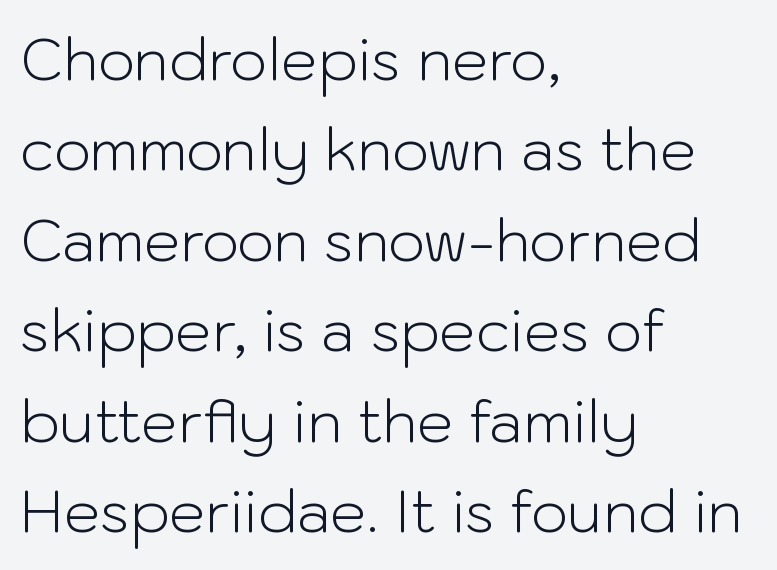
Decoration check: the copy has no underline. Compared with a centered layout, this one pins lines to the left instead. In terms of leading, this rendering sits right in the middle. Notice how the stems are strictly vertical — no italics here.
